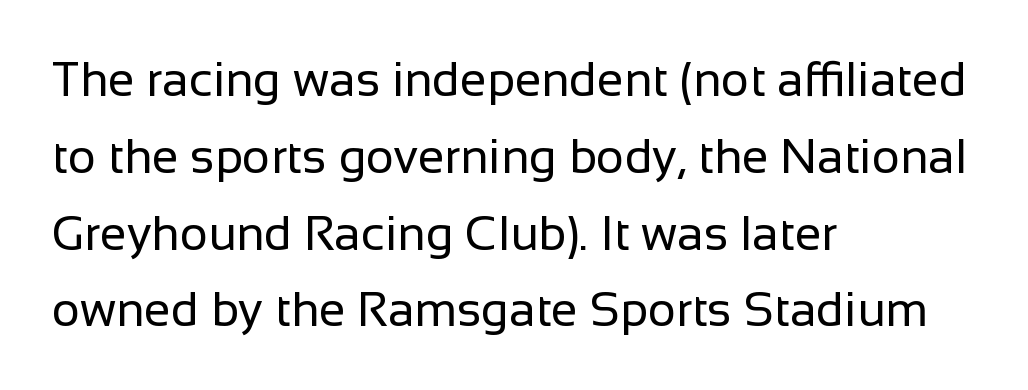
{"serif": "no", "italic": "no", "bold": "no", "weight": "regular", "width": "normal", "stroke_contrast": "low", "x_height": "medium", "monospaced": "no", "underline": "no", "align": "left", "line_spacing": "normal", "line_spacing_ratio": 1.6, "letter_spacing": "normal", "letter_spacing_em": 0.0, "glyph_px": 48}
